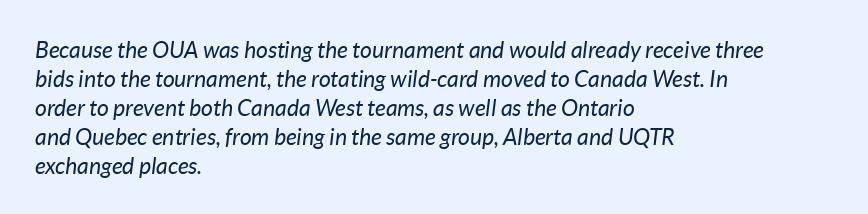
Q: Is the text bold? A: No.
Q: Is the text italic (slanted)? A: Yes, it leans right by about 7 degrees.
Q: Is the text underlined? A: No.
Q: How is the paragraph aligned? A: Left-aligned.
Q: Is the spacing between letters normal or unusually wide? A: Normal.
Q: Is the spacing between lines tight, normal or loose? A: Normal.
